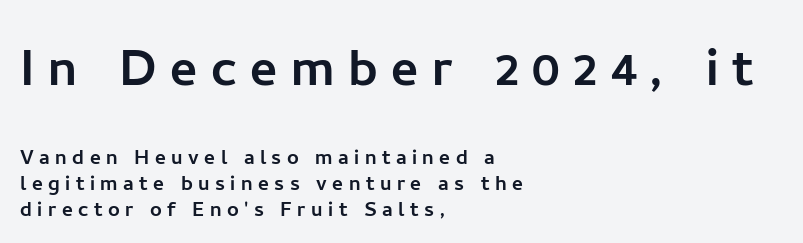
The image shows 65 px sans-serif type, upright; set left-aligned, tight line spacing (1.01x), unusually wide letter spacing (+0.21 em), not underlined; the first (top) block is 2.5x larger; low stroke contrast and a medium x-height.
